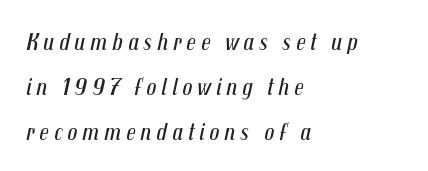
The image shows 25 px text type, italic (leaning right); set left-aligned, line spacing 1.8x, not underlined.
